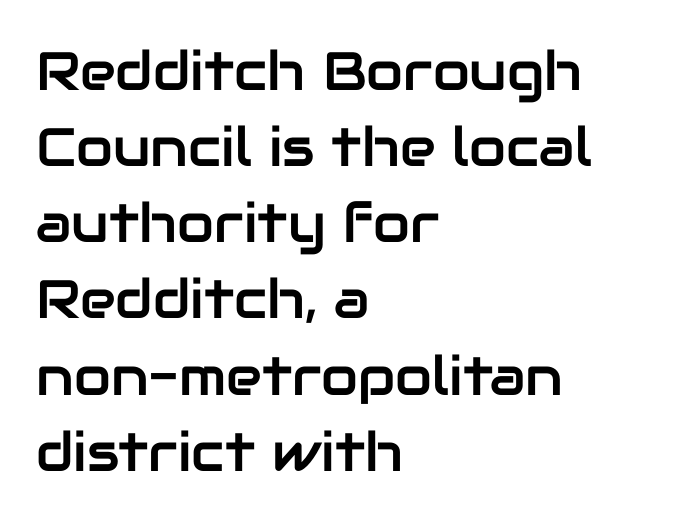
The image shows 54 px sans-serif type, upright; set left-aligned, normal line spacing (1.41x), normal letter spacing, not underlined; low stroke contrast and a medium x-height.
